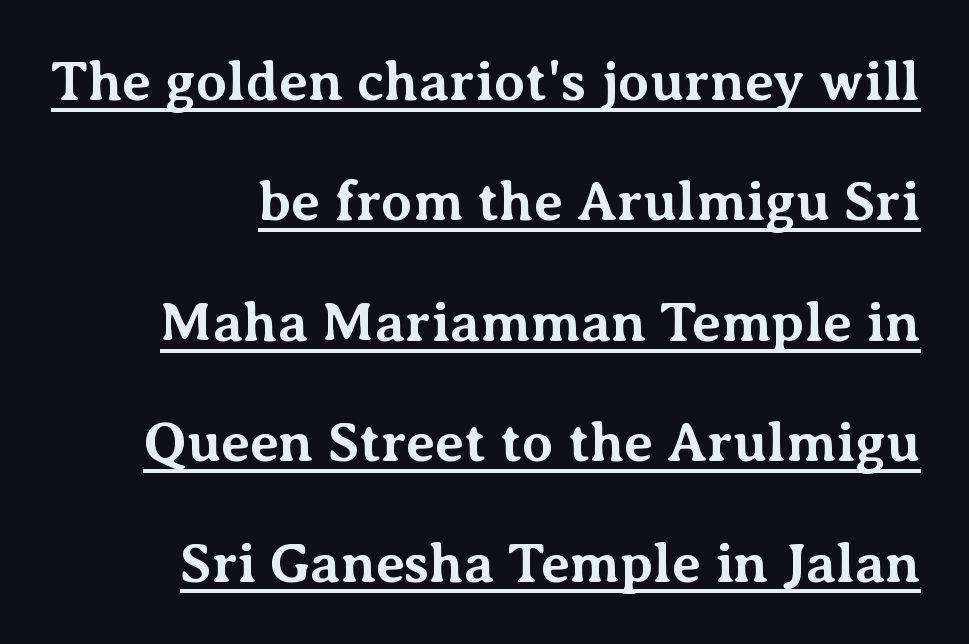
The image shows 56 px bold serif type, upright; set right-aligned, loose line spacing (2.15x), normal letter spacing, underlined; medium stroke contrast and a medium x-height.
